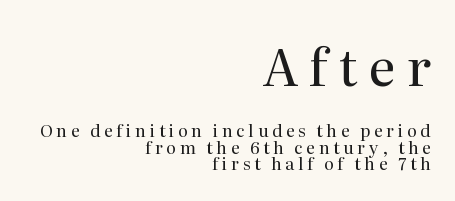
Q: Is the text bold? A: No.
Q: Is the text italic (slanted)? A: No, it is upright.
Q: Is the typeface a serif or a sans-serif typeface? A: Serif.
Q: Is the text underlined? A: No.
Q: How is the paragraph aligned? A: Right-aligned.
Q: Is the spacing between letters normal or unusually wide? A: Unusually wide.
Q: Is the spacing between lines tight, normal or loose? A: Tight.
Q: Which block of text is set in a larger size, the first (top) or the second (bottom)? A: The first (top) one.
Q: Width (condensed, normal, or wide)? A: Normal.
Q: Stroke contrast? A: Medium.
Q: x-height? A: Medium.
Q: Monospaced? A: No.
